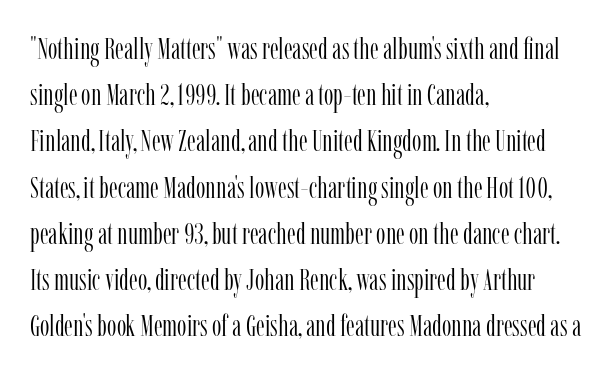
The image shows 30 px light, condensed serif type, upright; set left-aligned, normal line spacing (1.54x), normal letter spacing, not underlined; low stroke contrast and a medium x-height.
